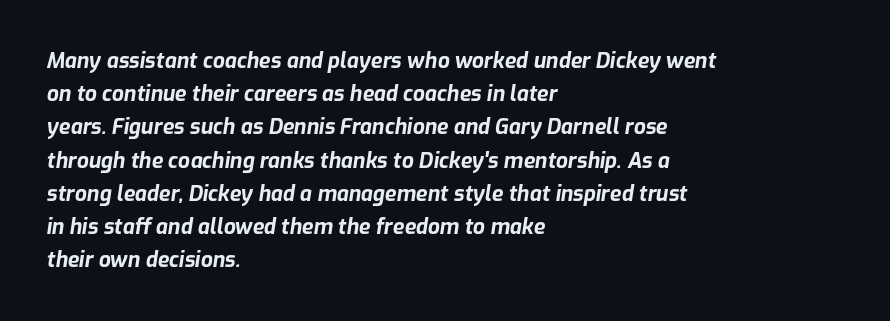
Italic: yes, the glyphs are oblique. A typesetter would call this leading conventional body-copy spacing. Horizontally, the lines are justified to the leading edge only. Nothing unusual about the tracking: characters are spaced as the font intends. Weight check: bold — yes, fully.
